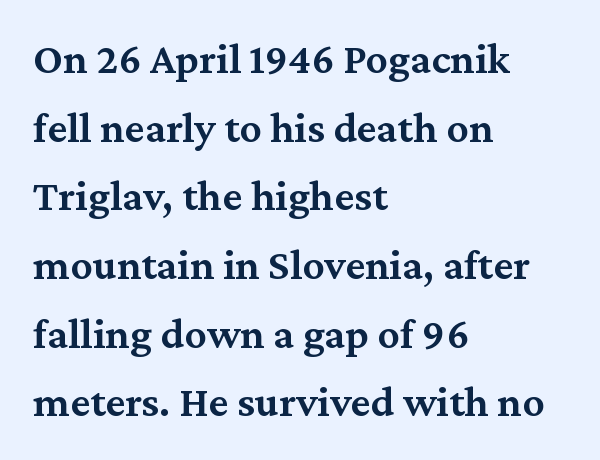
The lines are quadded left. Summary of weight: moderately heavy, a semibold. This block has exactly the height ordinary leading produces. Observe the serifs anchoring each vertical stroke in this sample. How are the letters spaced? Ordinarily, with no added tracking. Italic: no, the glyphs are upright roman.
